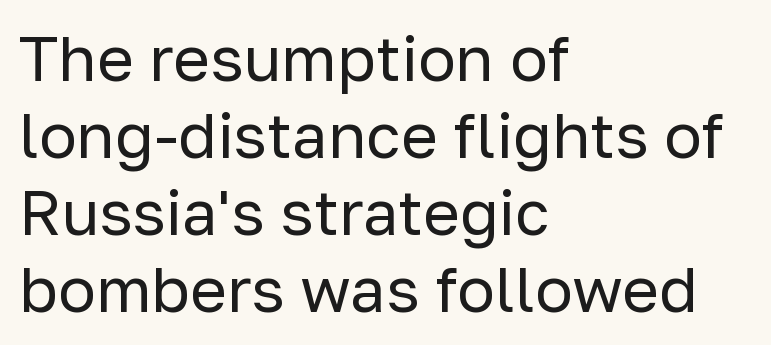
These lines were composed using upright roman letters. Here the designer chose a conventional face with non-uniform glyph widths. What kind of face is this? One without serifs — a sans. Only glyphs here, with clear space below each row.
